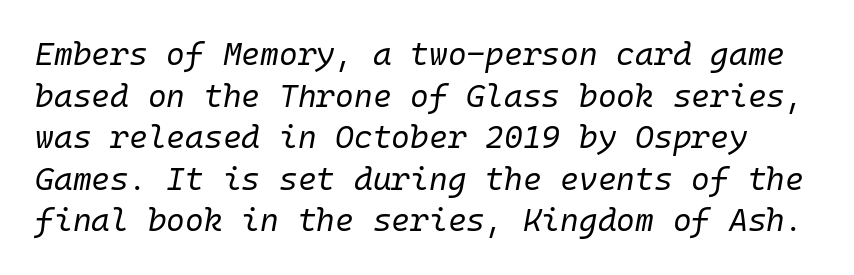
Q: Is the text bold? A: No.
Q: Is the text italic (slanted)? A: Yes, it leans right by about 10 degrees.
Q: Is the text underlined? A: No.
Q: Is the spacing between letters normal or unusually wide? A: Normal.
Q: Is the spacing between lines tight, normal or loose? A: Normal.
Q: Width (condensed, normal, or wide)? A: Normal.
Q: Stroke contrast? A: Low.
Q: x-height? A: Medium.
Q: Monospaced? A: Yes.
